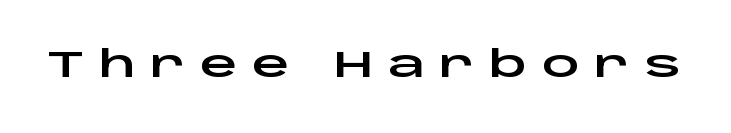
A sans-serif font was chosen for this passage. A bare baseline throughout the passage. This is roman type, the default non-slanted kind. There is plenty of visible air inserted between adjacent glyphs.
